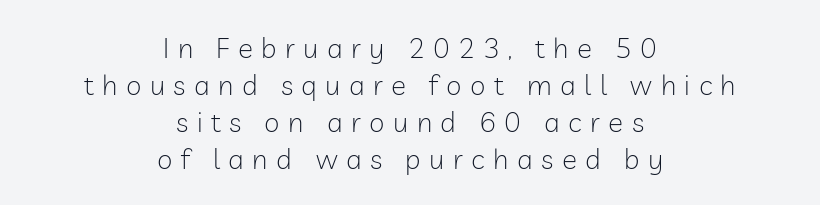
The image shows 28 px light sans-serif type, upright; set centered, normal line spacing (1.32x), unusually wide letter spacing (+0.3 em), not underlined; low stroke contrast and a medium x-height.
